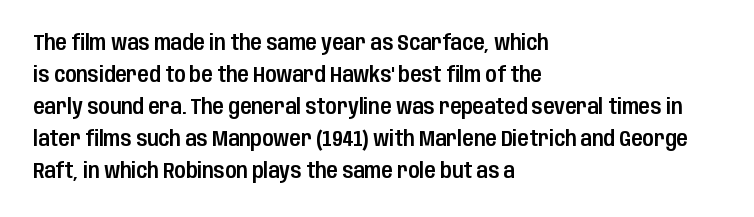
Q: Is the text italic (slanted)? A: No, it is upright.
Q: Is the text underlined? A: No.
Q: How is the paragraph aligned? A: Left-aligned.
Q: Is the spacing between letters normal or unusually wide? A: Normal.
Q: Is the spacing between lines tight, normal or loose? A: Normal.
